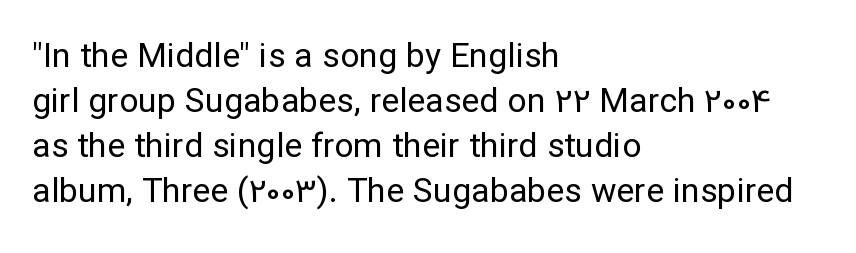
Q: Is the text bold? A: No.
Q: Is the text italic (slanted)? A: No, it is upright.
Q: Is the typeface a serif or a sans-serif typeface? A: Sans-serif.
Q: Is the text underlined? A: No.
Q: How is the paragraph aligned? A: Left-aligned.
Q: Is the spacing between letters normal or unusually wide? A: Normal.
Q: Is the spacing between lines tight, normal or loose? A: Normal.
Q: Width (condensed, normal, or wide)? A: Normal.
Q: Stroke contrast? A: Low.
Q: x-height? A: Medium.
Q: Monospaced? A: No.
